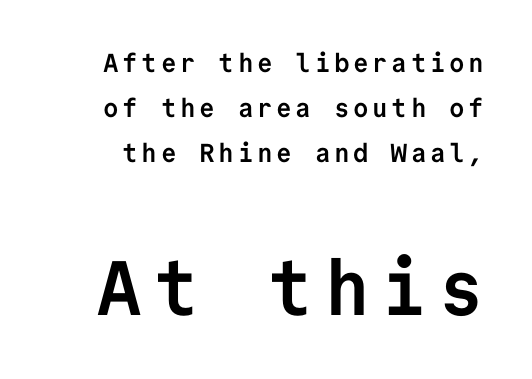
{"serif": "no", "italic": "no", "bold": "yes", "weight": "semibold", "width": "normal", "stroke_contrast": "low", "x_height": "medium", "monospaced": "yes", "underline": "no", "line_spacing_ratio": 1.73, "larger_block": "second", "size_ratio": 2.96, "glyph_px": 77}
